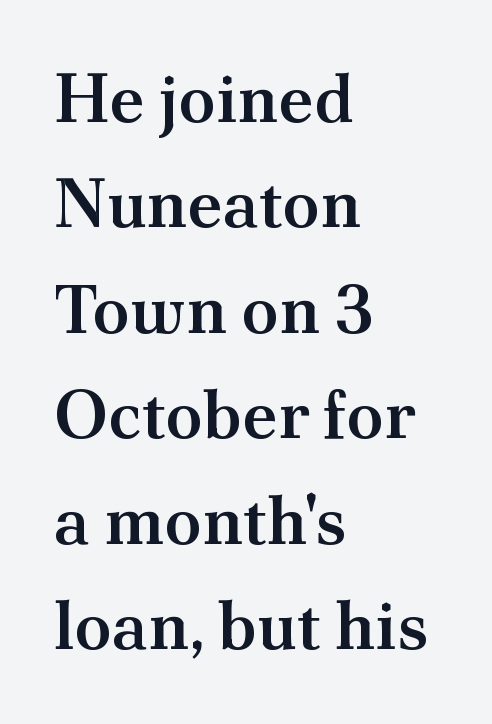
The image shows 68 px semibold serif type, upright; set left-aligned, normal line spacing (1.55x), normal letter spacing, not underlined; medium stroke contrast and a small x-height.
